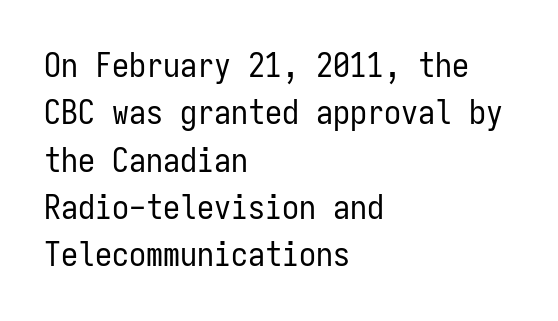
Q: Is the text bold? A: No.
Q: Is the text italic (slanted)? A: No, it is upright.
Q: Is the typeface a serif or a sans-serif typeface? A: Sans-serif.
Q: Is the text underlined? A: No.
Q: How is the paragraph aligned? A: Left-aligned.
Q: Is the spacing between letters normal or unusually wide? A: Normal.
Q: Is the spacing between lines tight, normal or loose? A: Normal.
Q: Width (condensed, normal, or wide)? A: Condensed.
Q: Stroke contrast? A: Low.
Q: x-height? A: Medium.
Q: Monospaced? A: Yes.
